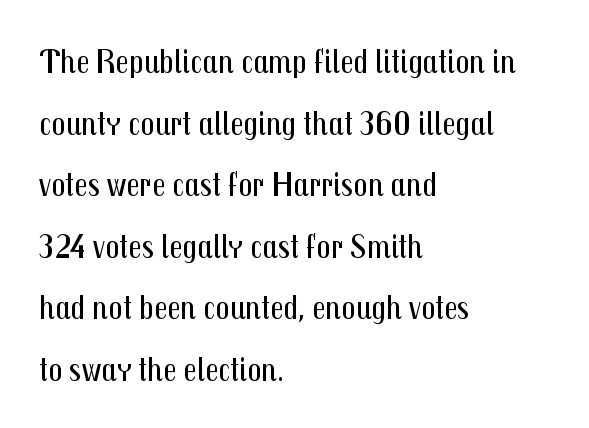
The image shows 35 px regular-weight, condensed sans-serif type, upright; set left-aligned, line spacing 1.76x, normal letter spacing, not underlined; medium stroke contrast and a medium x-height.
